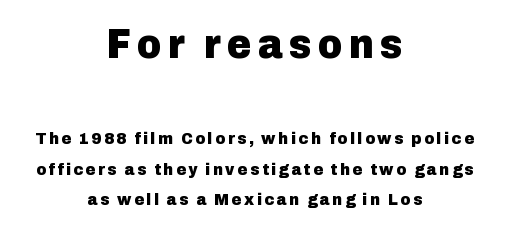
The image shows 42 px heavy sans-serif type, upright; set centered, line spacing 1.78x, not underlined; the first (top) block is 2.47x larger; low stroke contrast and a medium x-height.
